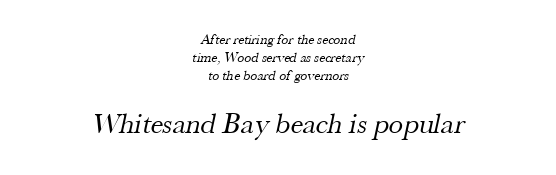
The characters are drawn with everyday or finer stroke widths. This block has exactly the height ordinary leading produces. Clear beneath every line of the passage. The emphasis by scale lands on block number two, below. Old-style or modern, the face here clearly has serifs.
